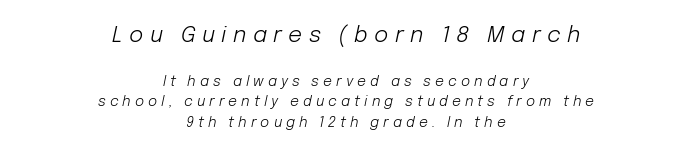
Students, note that the glyphs here are deliberately spaced far apart. Observe the lean: these are italic letterforms. Whoever set this chose a conventional vertical rhythm. The face looks like a standard text weight, possibly lighter.
